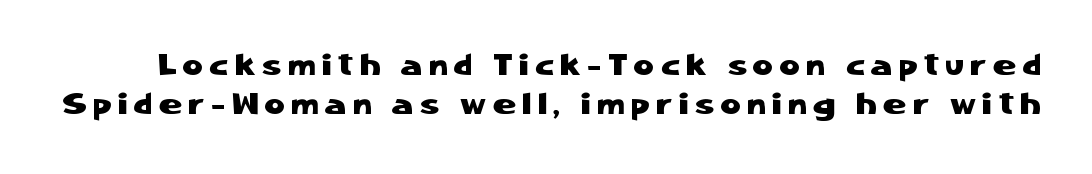
{"serif": "no", "italic": "no", "width": "normal", "stroke_contrast": "low", "x_height": "medium", "monospaced": "no", "underline": "no", "line_spacing": "normal", "line_spacing_ratio": 1.27, "letter_spacing": "wide", "letter_spacing_em": 0.22, "glyph_px": 31}
